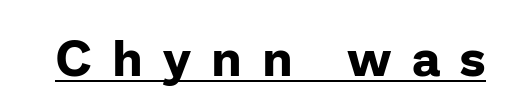
Between one letter and the next there's a generous, obvious gap. In terms of weight, the rendering is a true, heavy bold. This sample has the flowing, uneven cadence of proportional lettering. The face used here is a sans, in the tradition of grotesques and geometrics. Honestly, the underline is the first thing you notice here. Posture: upright roman.
